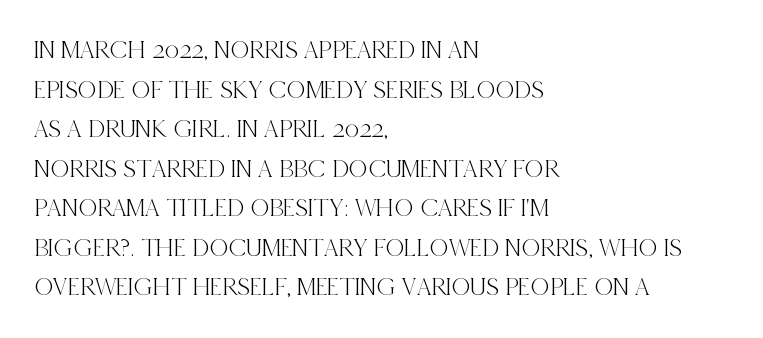
Q: Is the text italic (slanted)? A: No, it is upright.
Q: Is the text underlined? A: No.
Q: How is the paragraph aligned? A: Left-aligned.
Q: Is the spacing between letters normal or unusually wide? A: Normal.
Q: Is the spacing between lines tight, normal or loose? A: Normal.
